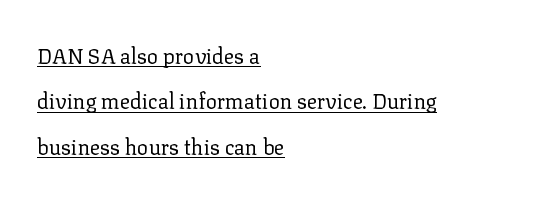
{"italic": "no", "bold": "no", "underline": "yes", "align": "left", "line_spacing": "loose", "line_spacing_ratio": 2.16, "letter_spacing": "normal", "letter_spacing_em": 0.0, "glyph_px": 21}
